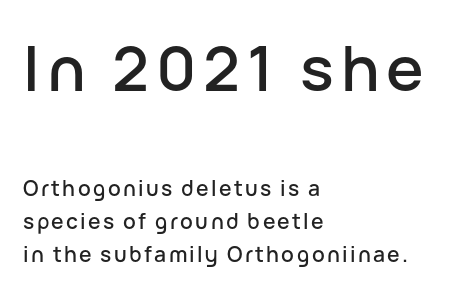
Q: Is the text italic (slanted)? A: No, it is upright.
Q: Is the typeface a serif or a sans-serif typeface? A: Sans-serif.
Q: Is the text underlined? A: No.
Q: How is the paragraph aligned? A: Left-aligned.
Q: Is the spacing between lines tight, normal or loose? A: Normal.
Q: Which block of text is set in a larger size, the first (top) or the second (bottom)? A: The first (top) one.
Q: Width (condensed, normal, or wide)? A: Normal.
Q: Stroke contrast? A: Low.
Q: x-height? A: Medium.
Q: Monospaced? A: No.
